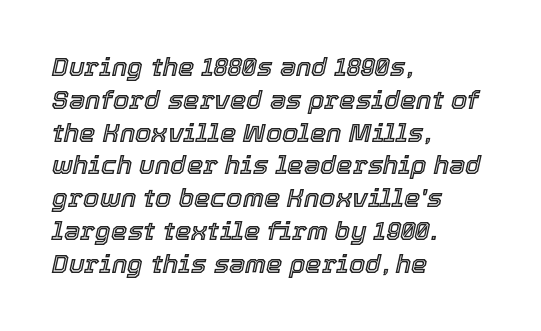
{"italic": "yes", "lean": "right", "slant_degrees": 12, "underline": "no", "align": "left", "line_spacing": "normal", "line_spacing_ratio": 1.26, "letter_spacing": "normal", "letter_spacing_em": 0.0, "glyph_px": 26}
